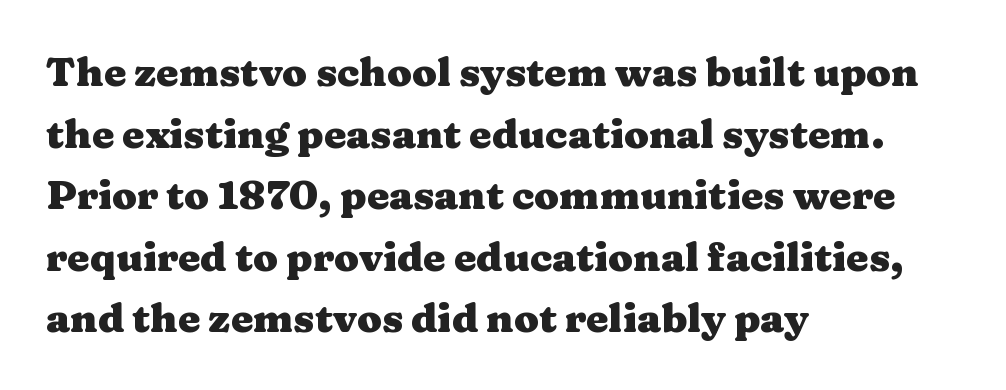
The image shows 40 px heavy, wide serif type, upright; set left-aligned, normal line spacing (1.54x), normal letter spacing, not underlined; medium stroke contrast and a medium x-height.
